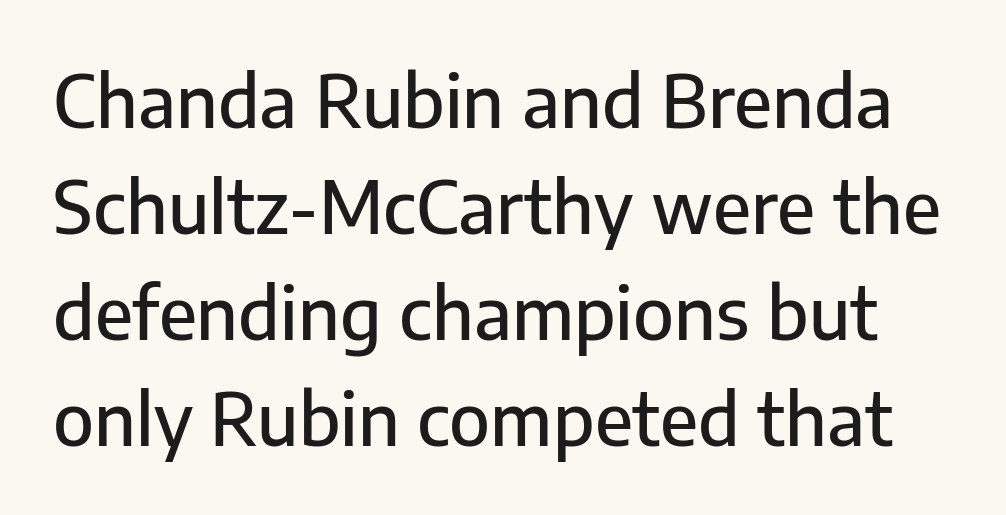
Q: Is the text italic (slanted)? A: No, it is upright.
Q: Is the typeface a serif or a sans-serif typeface? A: Sans-serif.
Q: Is the text underlined? A: No.
Q: Is the spacing between letters normal or unusually wide? A: Normal.
Q: Is the spacing between lines tight, normal or loose? A: Normal.
Q: Width (condensed, normal, or wide)? A: Normal.
Q: Stroke contrast? A: Low.
Q: x-height? A: Medium.
Q: Monospaced? A: No.
